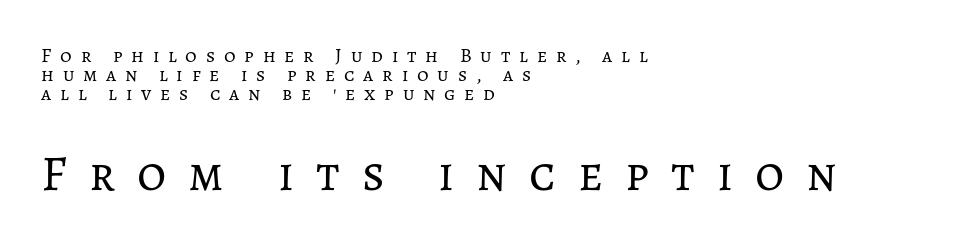
If you squint, the bottom block still reads clearly — it's the larger of the two. Note the varied advance widths — an 'i' is clearly narrower than an 'm'. Posture: upright roman. Tightly led — the rows are bunched. These lines are set flush left with a ragged right edge.
